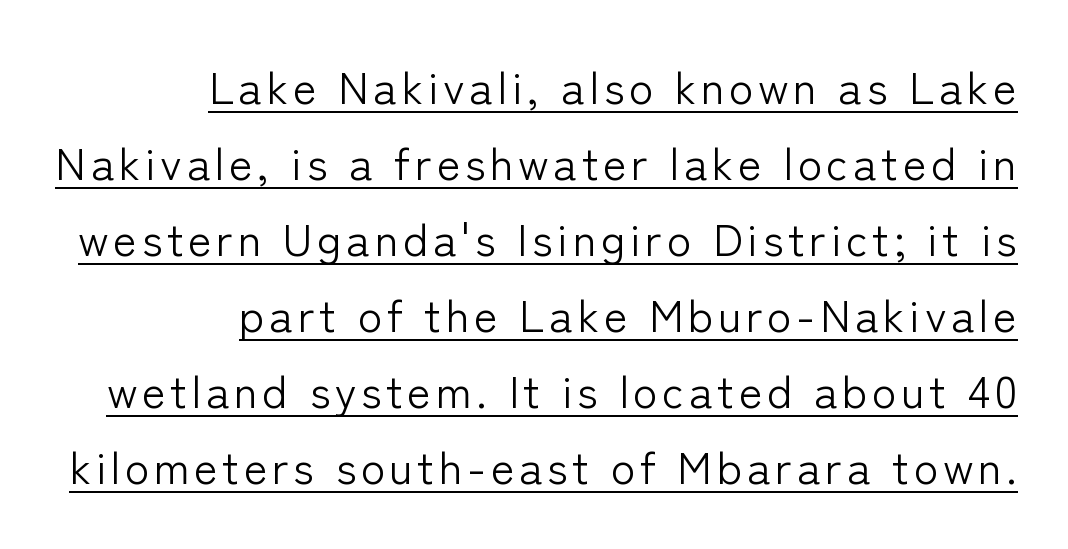
The image shows 45 px light sans-serif type, upright; set right-aligned, normal line spacing (1.69x), underlined; low stroke contrast and a medium x-height.
